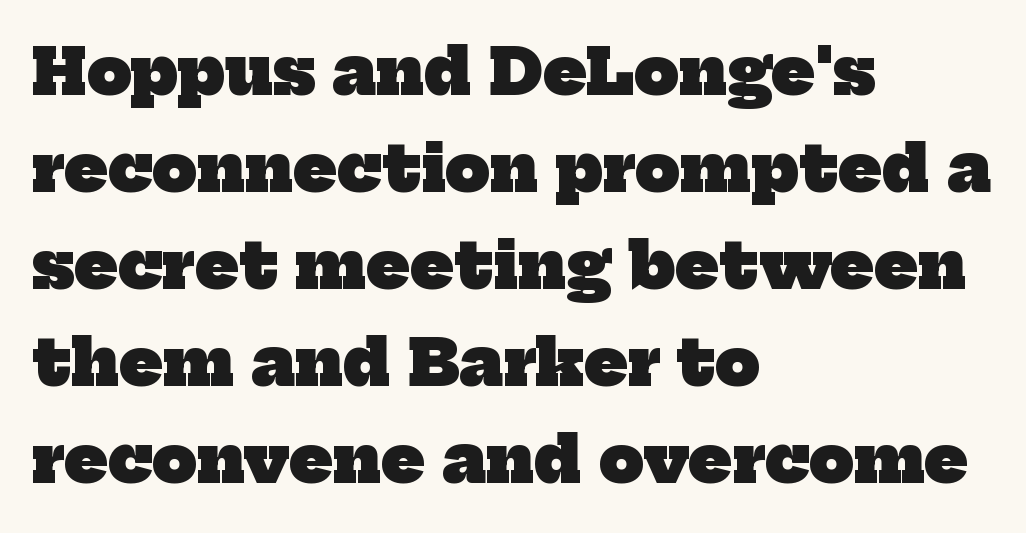
The image shows 63 px heavy serif type; set left-aligned, normal line spacing (1.54x), normal letter spacing, not underlined; low stroke contrast and a medium x-height.
